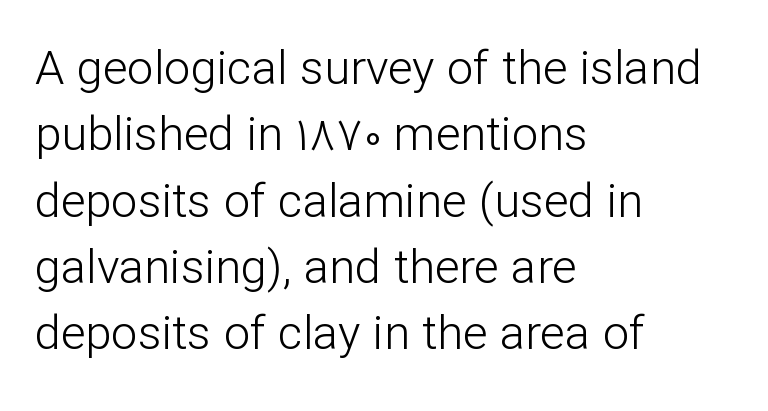
All the whitespace from short lines collects on the right. Each letter keeps its own natural width here, so spacing adapts to shape. This is the regular roman posture of the typeface. The rendering keeps characters at their native spacing. How would I describe the line gaps? Plain and ordinary. Weight: in the light-to-regular range.
